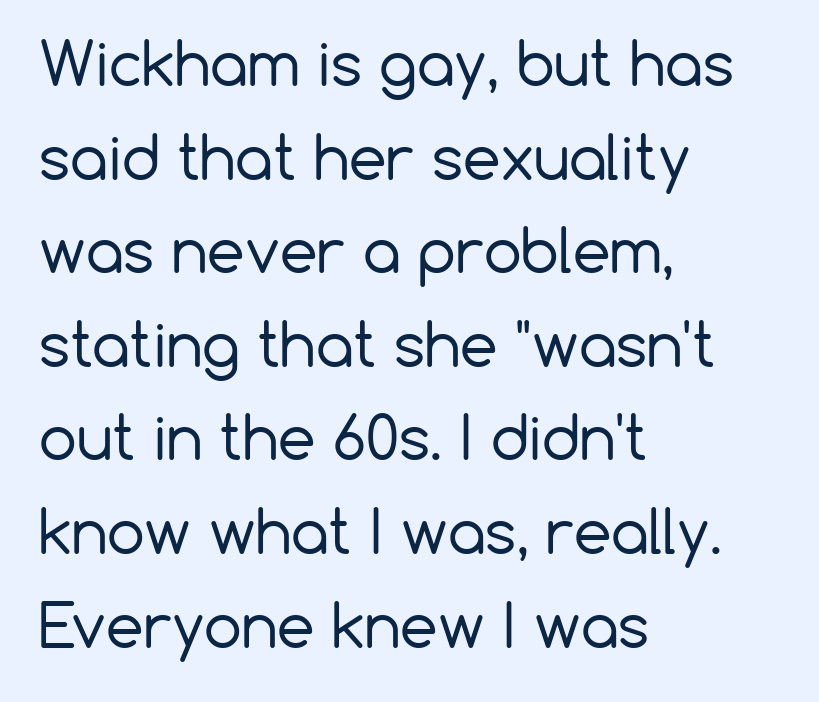
The image shows 60 px regular-weight sans-serif type, upright; set left-aligned, normal line spacing (1.56x), normal letter spacing, not underlined; low stroke contrast and a medium x-height.
